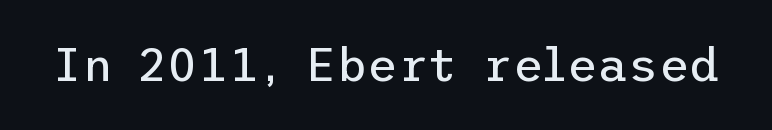
Check the space under the baseline: it is left empty. The designer went with a sans here, leaving each stem footless. Compared with a typical body face, this is equally light or lighter still. This sample uses plain, unmodified letter spacing. Style check: upright.
